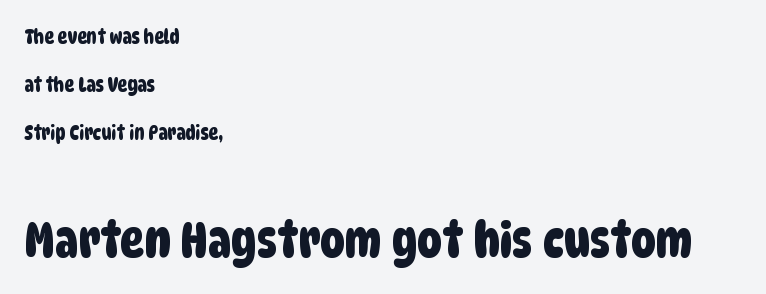
Q: Is the typeface a serif or a sans-serif typeface? A: Sans-serif.
Q: Is the text underlined? A: No.
Q: How is the paragraph aligned? A: Left-aligned.
Q: Is the spacing between letters normal or unusually wide? A: Normal.
Q: Is the spacing between lines tight, normal or loose? A: Loose.
Q: Which block of text is set in a larger size, the first (top) or the second (bottom)? A: The second (bottom) one.
Q: Width (condensed, normal, or wide)? A: Condensed.
Q: Stroke contrast? A: Low.
Q: x-height? A: Large.
Q: Monospaced? A: No.
